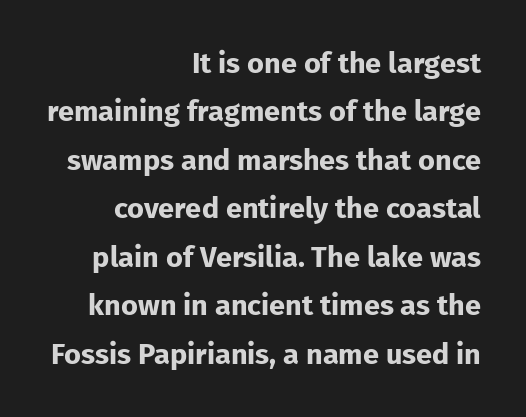
The image shows 29 px bold sans-serif type, upright; set right-aligned, normal line spacing (1.67x), normal letter spacing, not underlined; low stroke contrast and a medium x-height.
